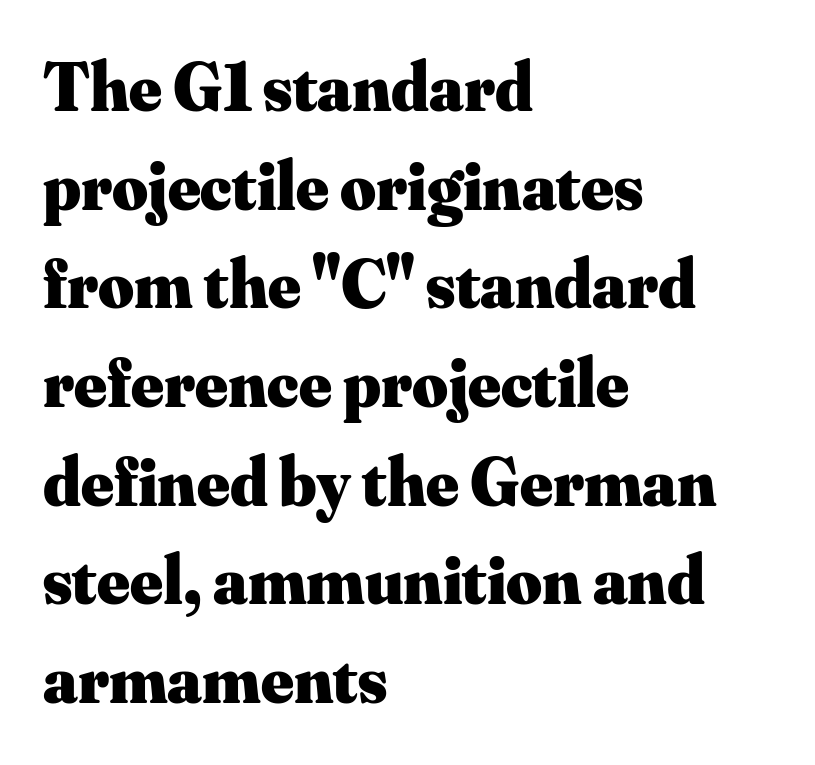
The image shows 69 px heavy serif type, upright; set left-aligned, normal line spacing (1.43x), normal letter spacing, not underlined; medium stroke contrast and a small x-height.
